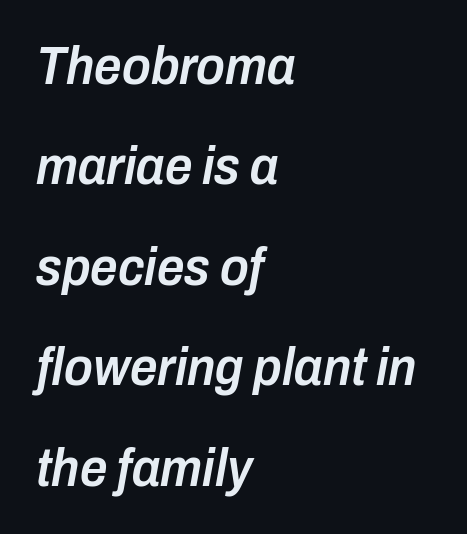
The image shows 54 px semibold, condensed type, italic (leaning right); set left-aligned, line spacing 1.86x, normal letter spacing, not underlined; low stroke contrast and a medium x-height.
